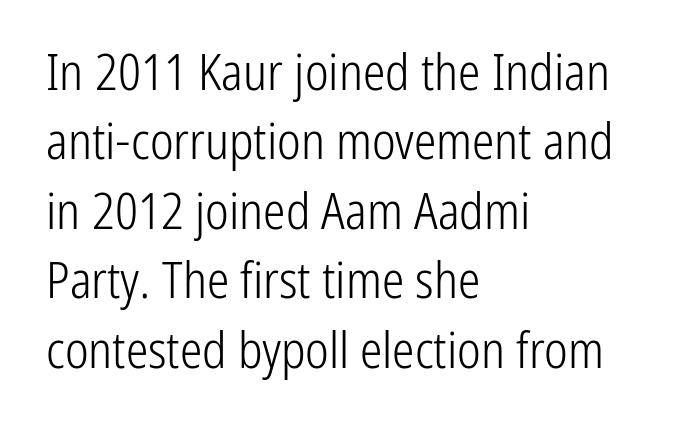
Leading: standard. Nothing unusual about the tracking: characters are spaced as the font intends. The letters advance in unequal steps, a hallmark of proportional type. The characters display no serif detailing; their extremities are plain. Short and long lines alike share a common starting point at left. Descenders hang freely into open space.
